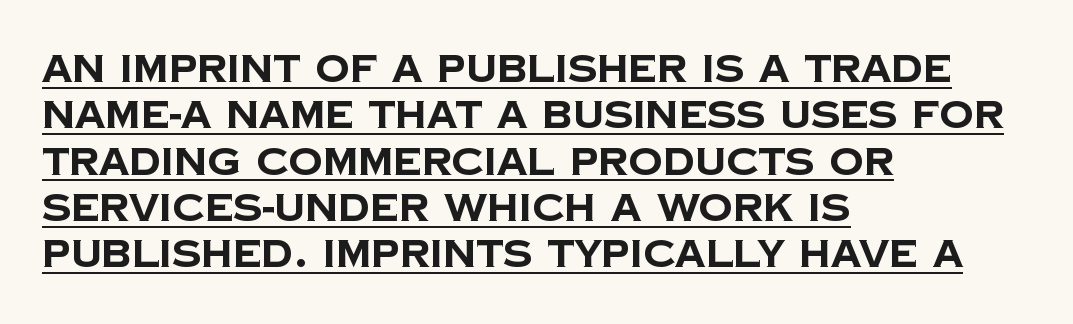
The image shows 38 px bold sans-serif type; set left-aligned, line spacing 1.22x, normal letter spacing, underlined; low stroke contrast and a large x-height.
